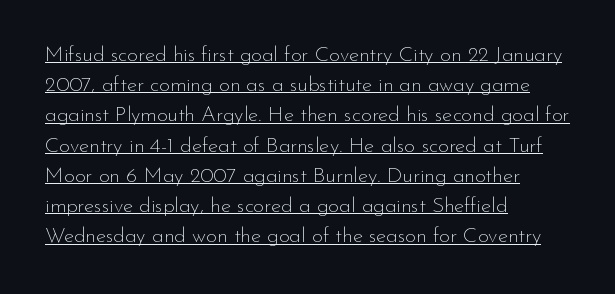
In CSS terms this would be text-align: left. Successive baselines arrive at the customary interval. Tracking value appears to be zero — textbook default spacing. The rendered words wear a rule along their underside. A typesetter would mark this as roman, not italic.
